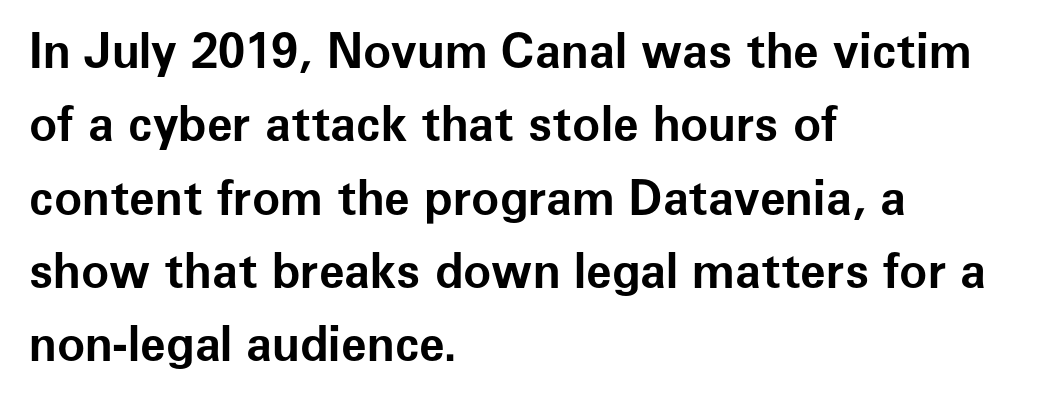
The image shows 47 px bold sans-serif type, upright; set left-aligned, normal line spacing (1.56x), normal letter spacing, not underlined; low stroke contrast and a medium x-height.
